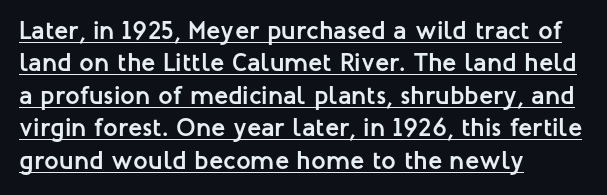
Q: Is the text bold? A: Yes.
Q: Is the text italic (slanted)? A: No, it is upright.
Q: Is the text underlined? A: Yes.
Q: How is the paragraph aligned? A: Left-aligned.
Q: Is the spacing between letters normal or unusually wide? A: Normal.
Q: Is the spacing between lines tight, normal or loose? A: Normal.
